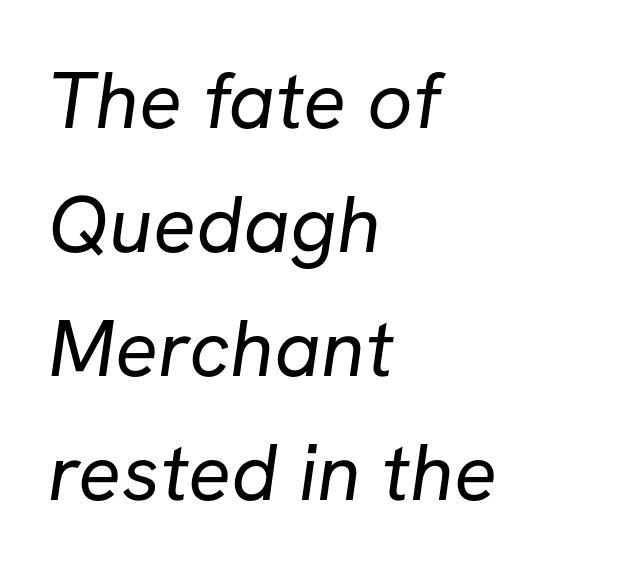
Q: Is the text bold? A: No.
Q: Is the typeface a serif or a sans-serif typeface? A: Sans-serif.
Q: Is the text underlined? A: No.
Q: How is the paragraph aligned? A: Left-aligned.
Q: Is the spacing between letters normal or unusually wide? A: Normal.
Q: Is the spacing between lines tight, normal or loose? A: Normal.
Q: Width (condensed, normal, or wide)? A: Normal.
Q: Stroke contrast? A: Low.
Q: x-height? A: Medium.
Q: Monospaced? A: No.
